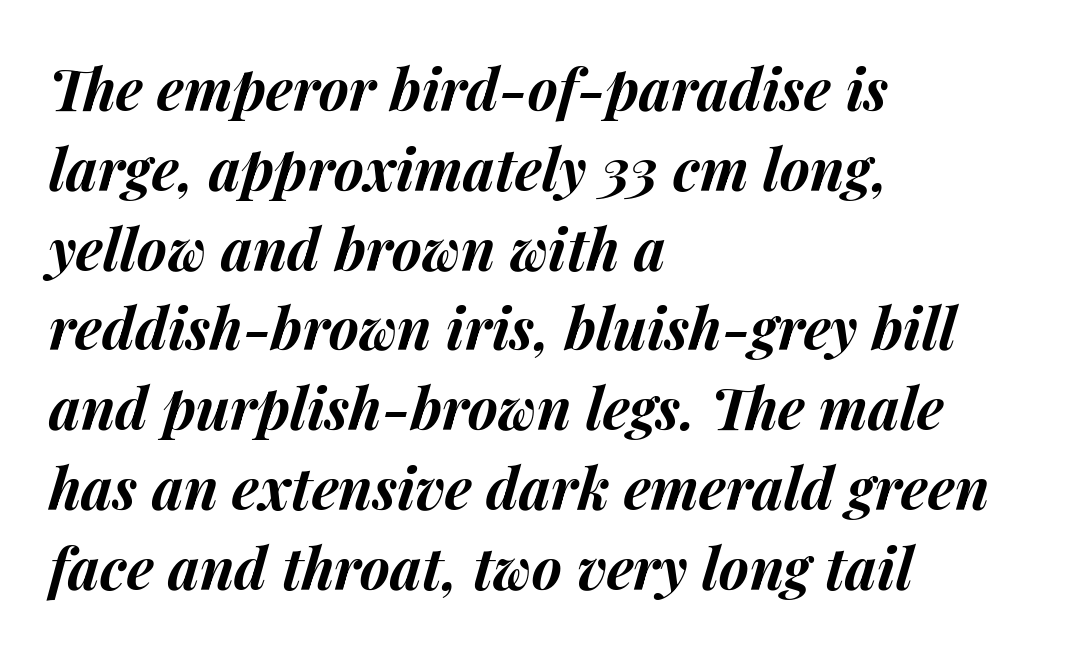
{"italic": "yes", "lean": "right", "slant_degrees": 14, "bold": "yes", "weight": "bold", "width": "normal", "stroke_contrast": "medium", "x_height": "medium", "monospaced": "no", "underline": "no", "align": "left", "line_spacing": "normal", "line_spacing_ratio": 1.4, "letter_spacing": "normal", "letter_spacing_em": 0.0, "glyph_px": 57}
